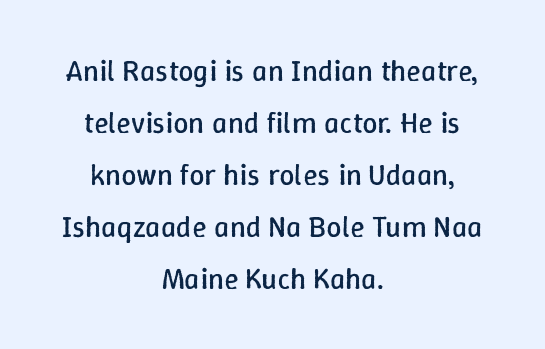
{"italic": "no", "bold": "no", "weight": "regular", "width": "normal", "stroke_contrast": "low", "x_height": "medium", "monospaced": "no", "underline": "no", "align": "center", "line_spacing_ratio": 1.73, "letter_spacing": "normal", "letter_spacing_em": 0.0, "glyph_px": 30}
